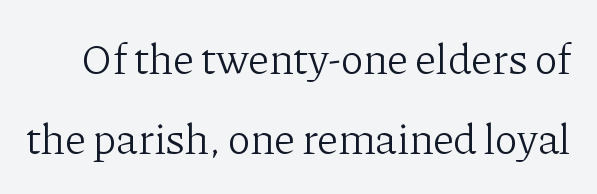
Here the glyphs are tracked normally, forming tight word shapes. This sample uses an upright cut, with every glyph sitting square on the baseline. Lines of text with bare space underneath. No extra ink here — the face is not bold. In terms of letterform style, serifs are clearly present. Do the characters align in a grid? No, the font is proportional.
